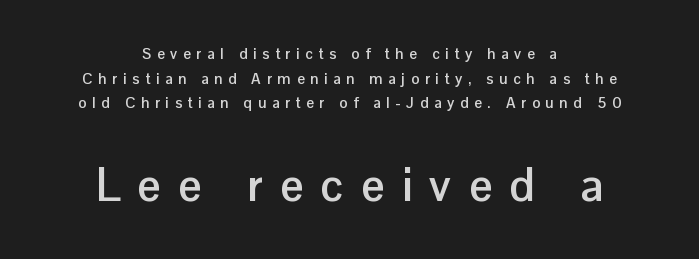
The image shows 46 px semibold sans-serif type, upright; set centered, normal line spacing (1.64x), unusually wide letter spacing (+0.38 em), not underlined; the second (bottom) block is 3.07x larger; low stroke contrast and a medium x-height.
